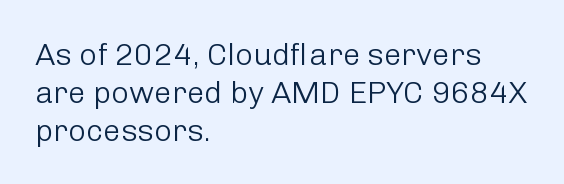
The image shows 31 px light sans-serif type, upright; set left-aligned, line spacing 1.22x, normal letter spacing, not underlined; low stroke contrast and a medium x-height.
